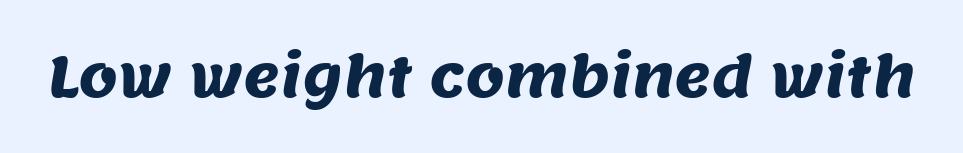
Q: Is the typeface a serif or a sans-serif typeface? A: Sans-serif.
Q: Is the text underlined? A: No.
Q: Is the spacing between letters normal or unusually wide? A: Normal.
Q: Width (condensed, normal, or wide)? A: Normal.
Q: Stroke contrast? A: Medium.
Q: x-height? A: Large.
Q: Monospaced? A: No.
